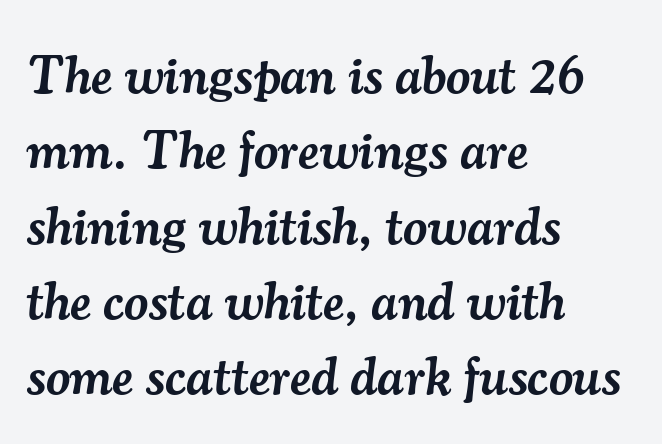
The line-height multiplier appears to be the usual default. Examine the stroke ends and you'll spot serifs. Characters are canted at an angle relative to the baseline's perpendicular. These lines are rendered in a variable-pitch font.
